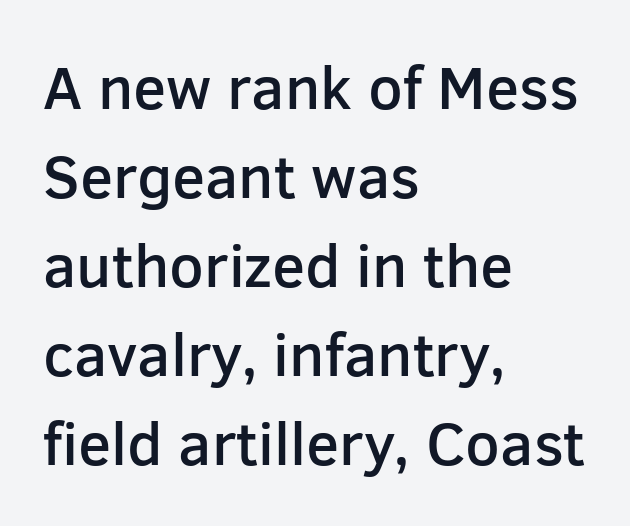
The image shows 61 px semibold sans-serif type, upright; set left-aligned, normal line spacing (1.46x), normal letter spacing, not underlined; low stroke contrast and a medium x-height.
